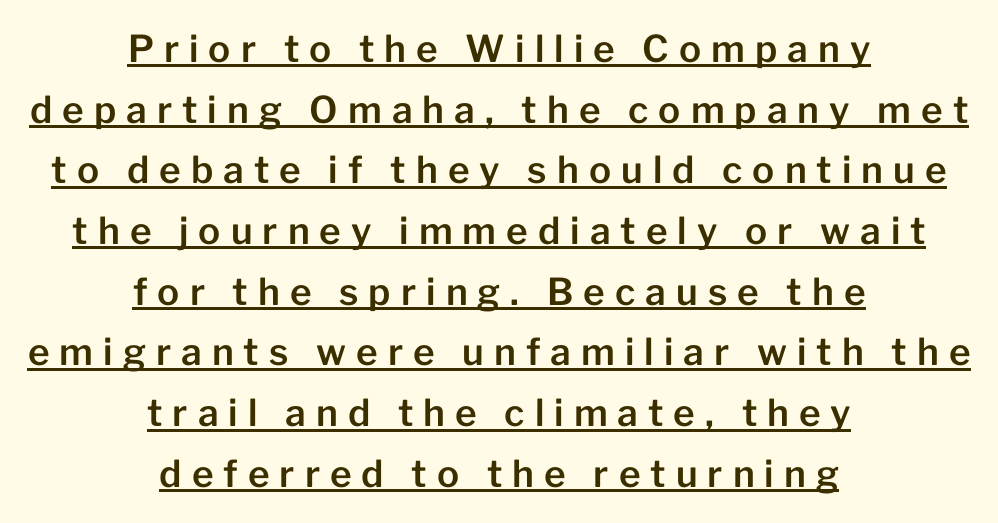
{"serif": "no", "italic": "no", "width": "normal", "stroke_contrast": "low", "x_height": "medium", "monospaced": "no", "underline": "yes", "align": "center", "line_spacing": "normal", "line_spacing_ratio": 1.64, "letter_spacing": "wide", "letter_spacing_em": 0.27, "glyph_px": 37}
